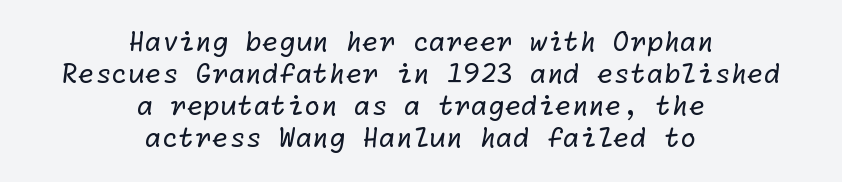
Q: Is the text bold? A: No.
Q: Is the text underlined? A: No.
Q: How is the paragraph aligned? A: Centered.
Q: Is the spacing between letters normal or unusually wide? A: Normal.
